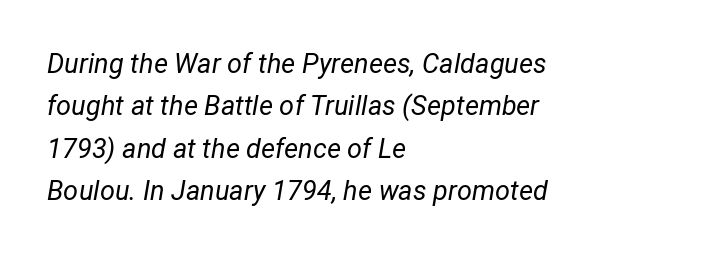
Q: Is the text bold? A: No.
Q: Is the text italic (slanted)? A: Yes, it leans right by about 12 degrees.
Q: Is the text underlined? A: No.
Q: How is the paragraph aligned? A: Left-aligned.
Q: Is the spacing between letters normal or unusually wide? A: Normal.
Q: Is the spacing between lines tight, normal or loose? A: Normal.
